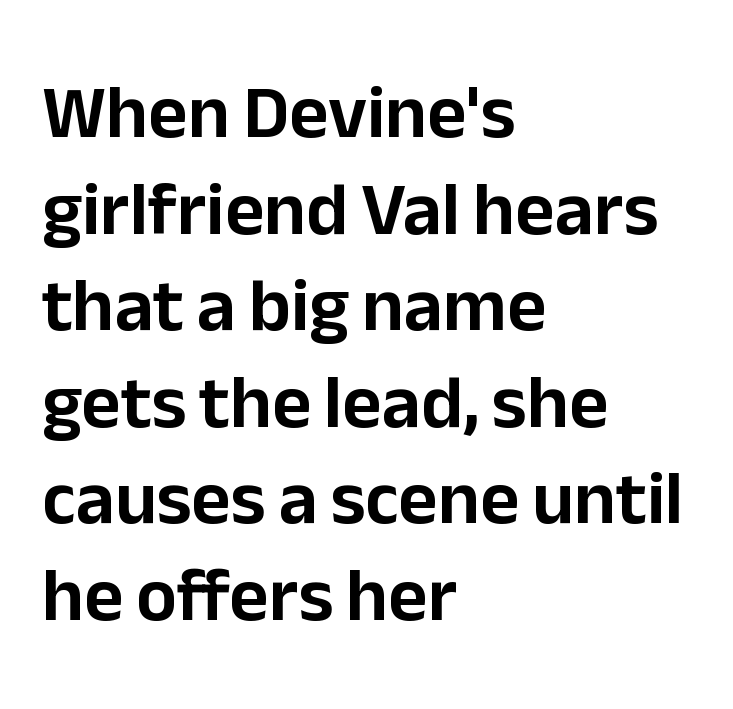
{"serif": "no", "italic": "no", "width": "normal", "stroke_contrast": "low", "x_height": "medium", "monospaced": "no", "underline": "no", "align": "left", "line_spacing": "normal", "line_spacing_ratio": 1.27, "letter_spacing": "normal", "letter_spacing_em": 0.0, "glyph_px": 76}
